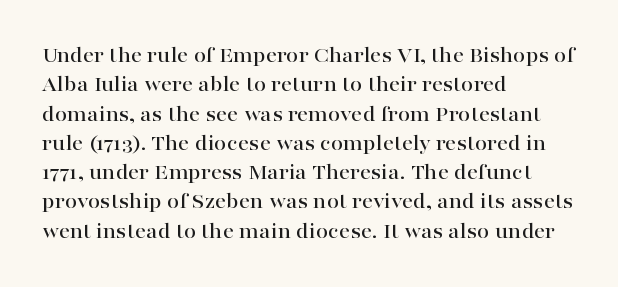
{"italic": "no", "underline": "no", "align": "left", "line_spacing": "normal", "line_spacing_ratio": 1.33, "letter_spacing": "normal", "letter_spacing_em": 0.0, "glyph_px": 22}
